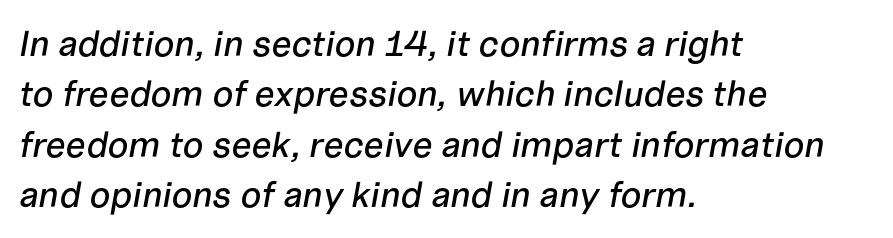
{"italic": "yes", "lean": "right", "slant_degrees": 10, "width": "normal", "stroke_contrast": "low", "x_height": "medium", "monospaced": "no", "underline": "no", "align": "left", "line_spacing": "normal", "line_spacing_ratio": 1.4, "letter_spacing": "normal", "letter_spacing_em": 0.0, "glyph_px": 36}
